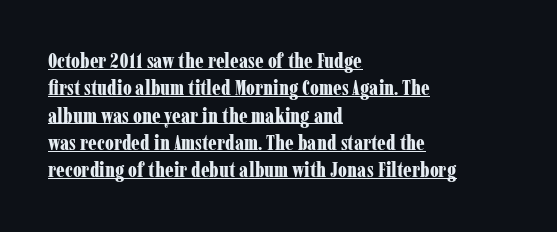
Line beginnings align vertically; line endings do not. Words appear dense and cohesive because spacing is normal. These lines sit exactly where default settings would place them. Weight: bold. A roman cut, with each character standing at attention. The glyphs are accompanied by a horizontal stroke just below them.
